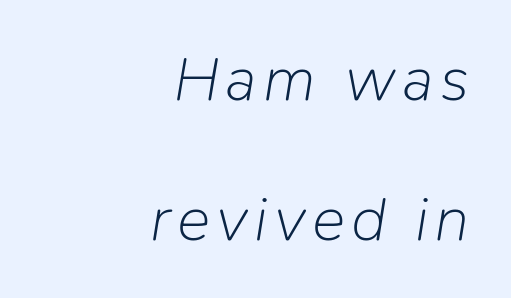
{"italic": "yes", "lean": "right", "slant_degrees": 9, "bold": "no", "weight": "light", "width": "normal", "stroke_contrast": "low", "x_height": "medium", "monospaced": "no", "underline": "no", "align": "right", "line_spacing": "loose", "line_spacing_ratio": 2.22, "glyph_px": 63}
